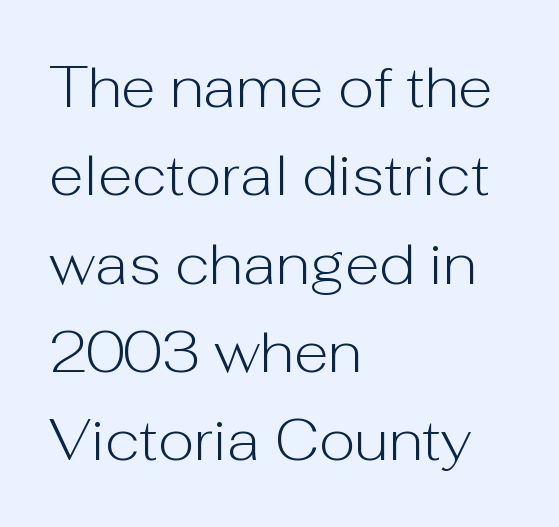
Q: Is the text bold? A: No.
Q: Is the text italic (slanted)? A: No, it is upright.
Q: Is the typeface a serif or a sans-serif typeface? A: Sans-serif.
Q: Is the text underlined? A: No.
Q: How is the paragraph aligned? A: Left-aligned.
Q: Is the spacing between letters normal or unusually wide? A: Normal.
Q: Is the spacing between lines tight, normal or loose? A: Normal.
Q: Width (condensed, normal, or wide)? A: Normal.
Q: Stroke contrast? A: Low.
Q: x-height? A: Medium.
Q: Monospaced? A: No.
